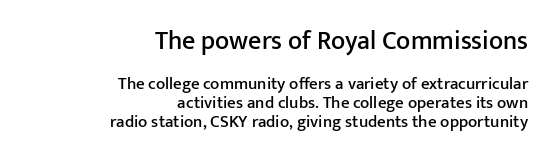
{"italic": "no", "underline": "no", "align": "right", "line_spacing": "tight", "line_spacing_ratio": 1.12, "letter_spacing": "normal", "letter_spacing_em": 0.0, "larger_block": "first", "size_ratio": 1.53, "glyph_px": 26}
